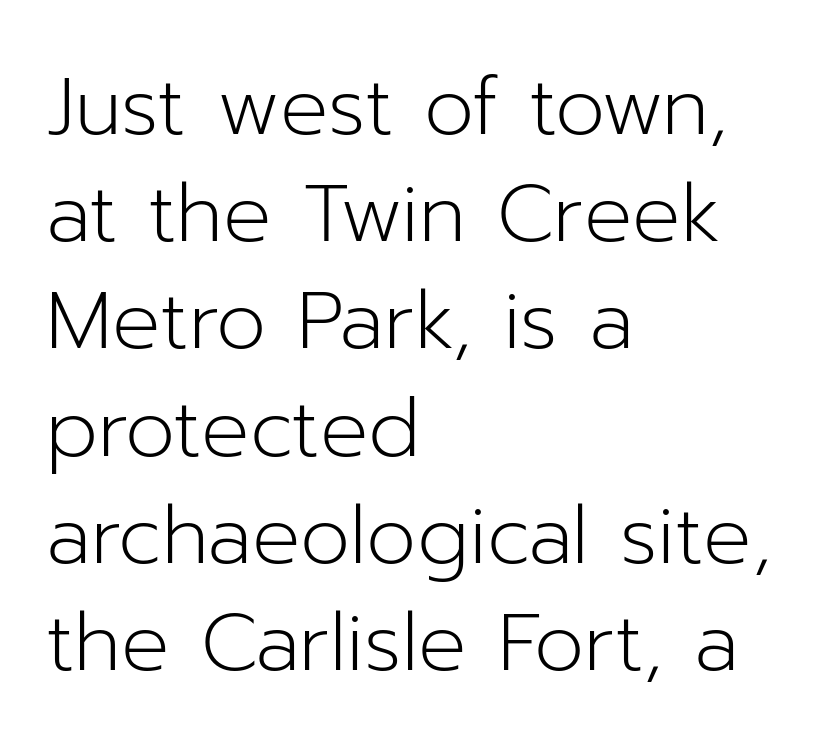
The image shows 80 px light sans-serif type, upright; set left-aligned, normal line spacing (1.34x), normal letter spacing, not underlined; low stroke contrast and a medium x-height.
